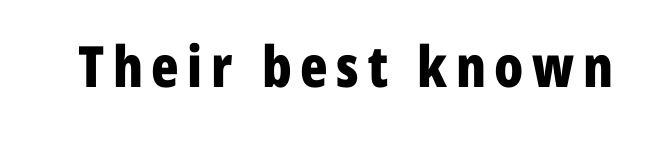
Q: Is the text bold? A: Yes.
Q: Is the text italic (slanted)? A: No, it is upright.
Q: Is the typeface a serif or a sans-serif typeface? A: Sans-serif.
Q: Is the text underlined? A: No.
Q: Width (condensed, normal, or wide)? A: Condensed.
Q: Stroke contrast? A: Low.
Q: x-height? A: Medium.
Q: Monospaced? A: No.
